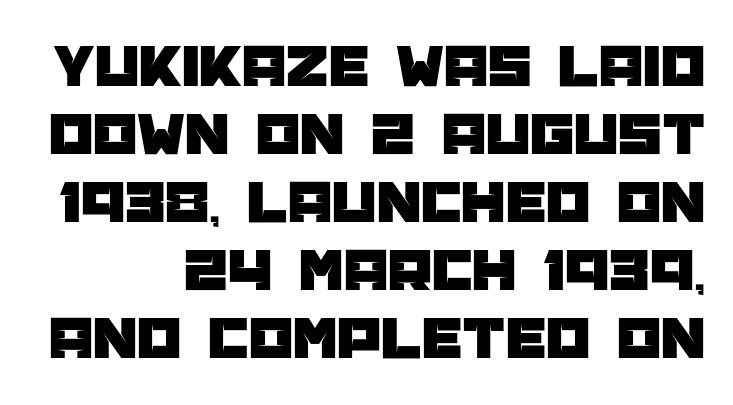
The letters carry no serifs — their stems end cleanly without finishing strokes. Tracking value appears to be zero — textbook default spacing. Unmarked baselines from the first word to the last. Cramped leading. The rendering uses natural spacing where letterforms have individual widths.
